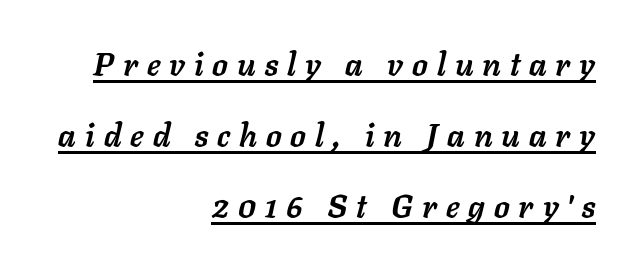
Q: Is the text bold? A: Yes.
Q: Is the text italic (slanted)? A: Yes, it leans right by about 11 degrees.
Q: Is the text underlined? A: Yes.
Q: How is the paragraph aligned? A: Right-aligned.
Q: Is the spacing between letters normal or unusually wide? A: Unusually wide.
Q: Is the spacing between lines tight, normal or loose? A: Loose.
Q: Width (condensed, normal, or wide)? A: Normal.
Q: Stroke contrast? A: Low.
Q: x-height? A: Medium.
Q: Monospaced? A: No.
